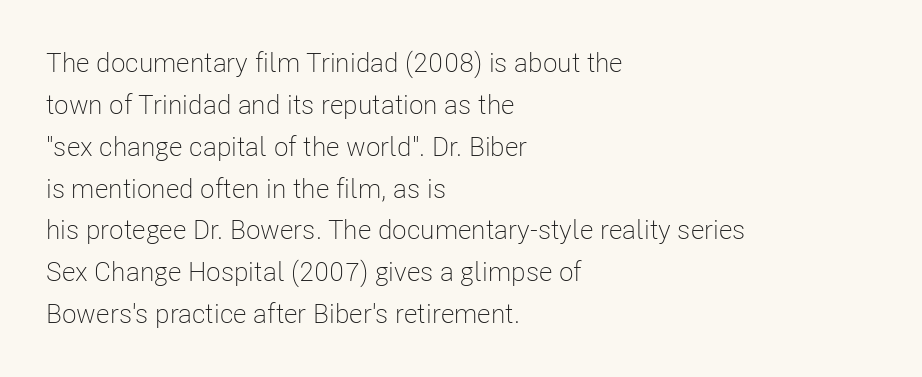
{"italic": "no", "bold": "no", "underline": "no", "align": "left", "line_spacing": "normal", "line_spacing_ratio": 1.55, "letter_spacing": "normal", "letter_spacing_em": 0.0, "glyph_px": 27}
